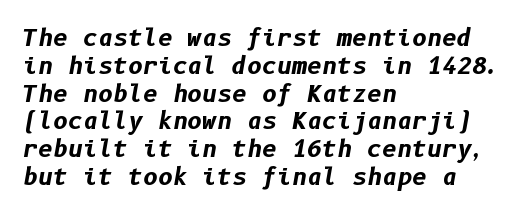
The image shows 23 px bold type, italic (leaning right); set left-aligned, line spacing 1.21x, normal letter spacing, not underlined.
